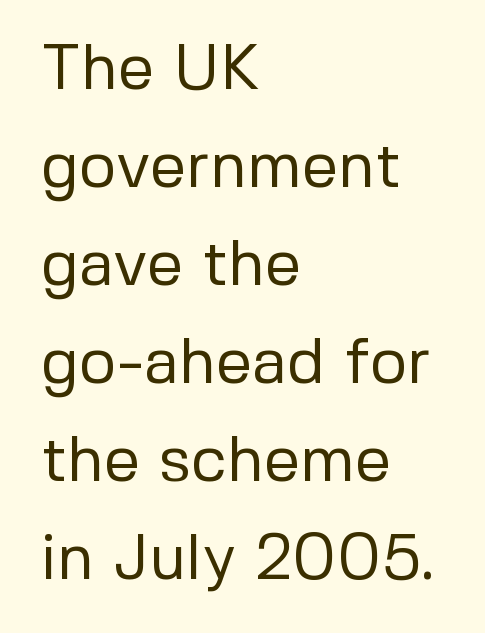
{"serif": "no", "italic": "no", "bold": "no", "weight": "regular", "width": "normal", "stroke_contrast": "low", "x_height": "medium", "monospaced": "no", "underline": "no", "align": "left", "line_spacing": "normal", "line_spacing_ratio": 1.53, "letter_spacing": "normal", "letter_spacing_em": 0.0, "glyph_px": 64}
